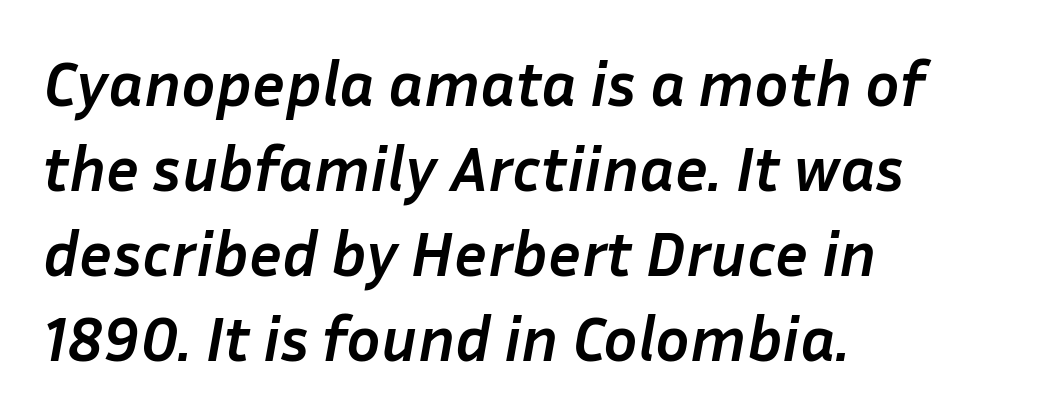
The image shows 64 px semibold type, italic (leaning right); set left-aligned, normal line spacing (1.33x), normal letter spacing, not underlined; low stroke contrast and a medium x-height.
